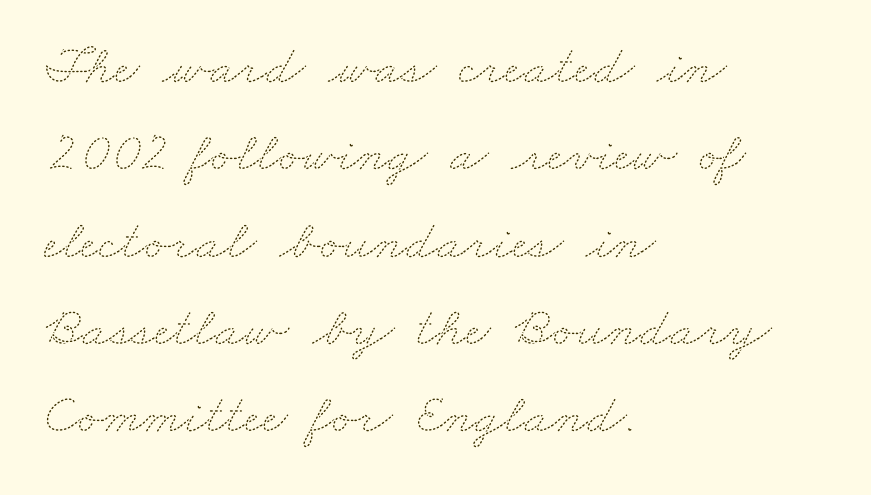
{"bold": "no", "weight": "thin", "width": "wide", "stroke_contrast": "medium", "x_height": "small", "monospaced": "no", "underline": "no", "align": "left", "line_spacing": "normal", "line_spacing_ratio": 1.56, "letter_spacing": "normal", "letter_spacing_em": 0.0, "glyph_px": 56}
